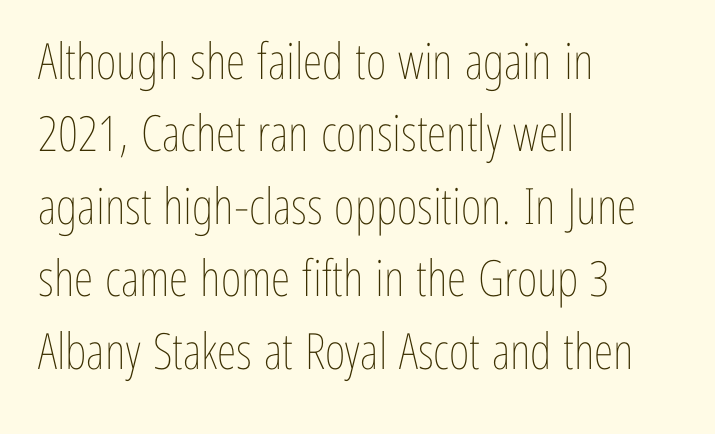
Q: Is the text bold? A: No.
Q: Is the text italic (slanted)? A: No, it is upright.
Q: Is the text underlined? A: No.
Q: How is the paragraph aligned? A: Left-aligned.
Q: Is the spacing between letters normal or unusually wide? A: Normal.
Q: Is the spacing between lines tight, normal or loose? A: Normal.
Q: Width (condensed, normal, or wide)? A: Condensed.
Q: Stroke contrast? A: Low.
Q: x-height? A: Medium.
Q: Monospaced? A: No.
